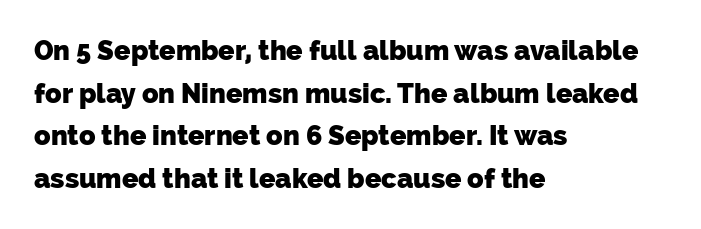
Q: Is the text bold? A: Yes.
Q: Is the text underlined? A: No.
Q: How is the paragraph aligned? A: Left-aligned.
Q: Is the spacing between letters normal or unusually wide? A: Normal.
Q: Is the spacing between lines tight, normal or loose? A: Normal.
